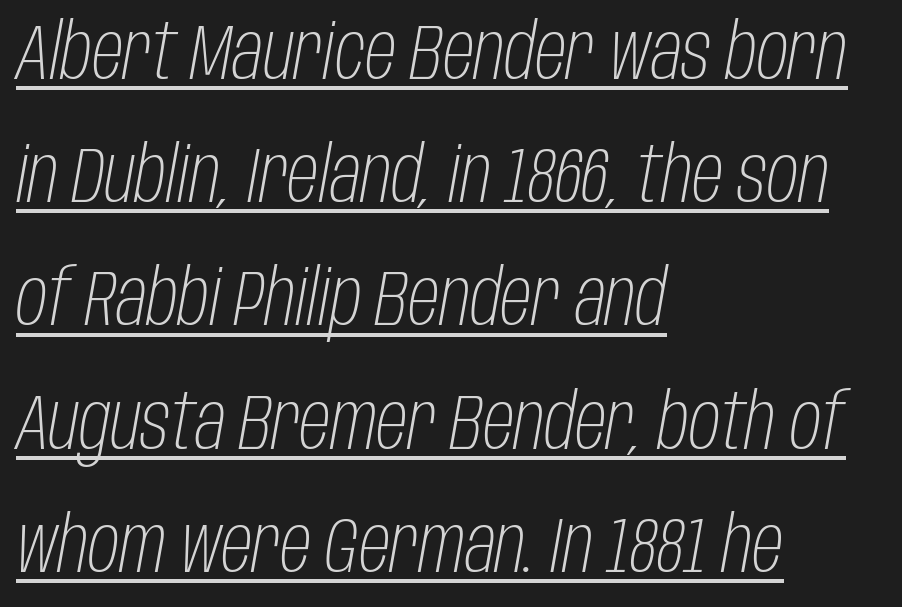
{"italic": "yes", "lean": "right", "slant_degrees": 10, "bold": "no", "weight": "light", "width": "condensed", "stroke_contrast": "low", "x_height": "large", "monospaced": "no", "underline": "yes", "align": "left", "line_spacing": "normal", "line_spacing_ratio": 1.58, "letter_spacing": "normal", "letter_spacing_em": 0.0, "glyph_px": 78}
